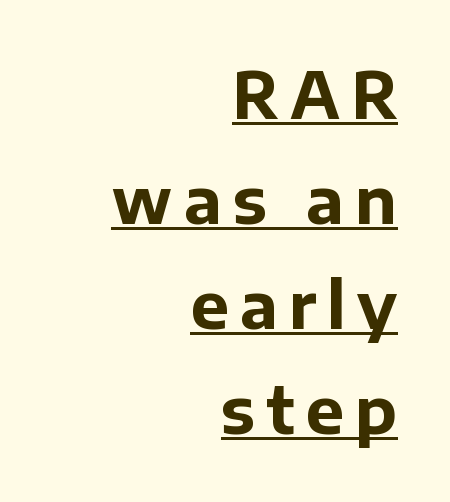
Character widths vary here, with narrow letters taking less room than wide ones. The typesetting leans heavy: a genuine bold. This sample uses a sans-serif face. The paragraph has a hard right edge and a soft left edge. Students, observe: this is what conventionally led text looks like.
